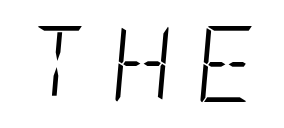
{"italic": "yes", "lean": "right", "slant_degrees": 5, "bold": "no", "weight": "light", "width": "condensed", "stroke_contrast": "low", "x_height": "large", "underline": "no", "letter_spacing": "wide", "letter_spacing_em": 0.3, "glyph_px": 76}
